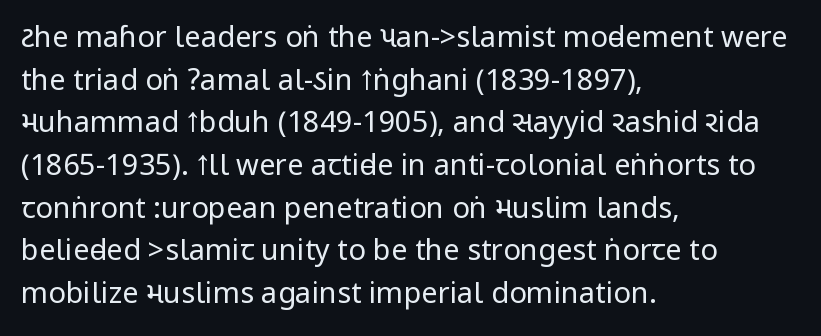
Letters rest on an invisible, unmarked baseline. A typesetter would mark this as roman, not italic. Each letter's strokes conclude bluntly, with no projecting serifs. Is the block centered? No — it sits flush against the left margin.
